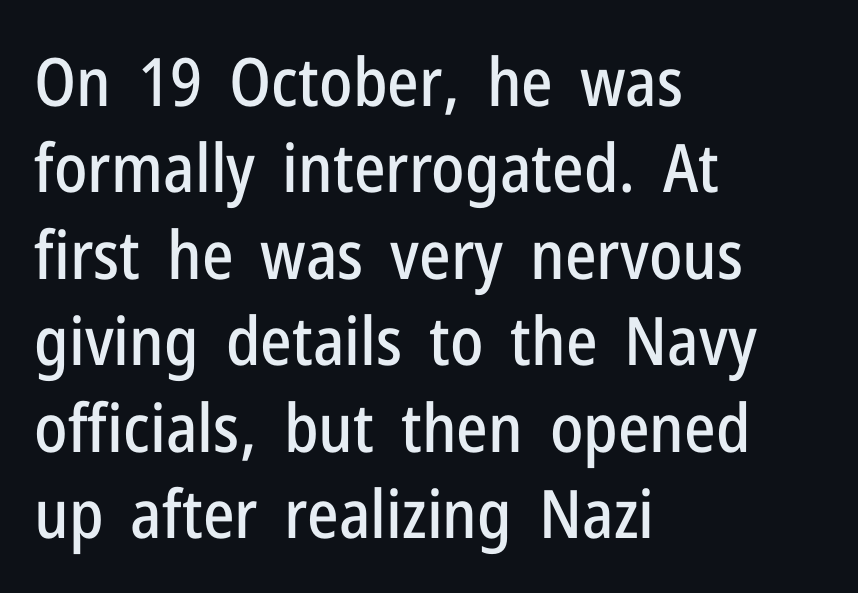
Horizontal alignment here is leftward, the default for most running prose. This is roman type, the default non-slanted kind. Check under the words: just untouched page. Nothing unusual about the tracking: characters are spaced as the font intends. The passage shown stacks its lines at a standard gap. In terms of letterform style, serifs are entirely absent.
